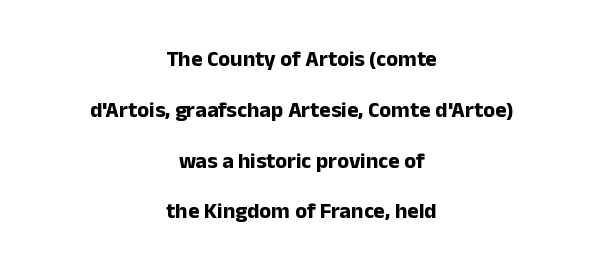
You could call the tracking neutral — neither tight nor loose. Ordinary non-slanted type is in use. Students, this is bold: see how much ink each stroke carries. The compositor balanced each line on the midline. Decoration check: the copy has no underline.
